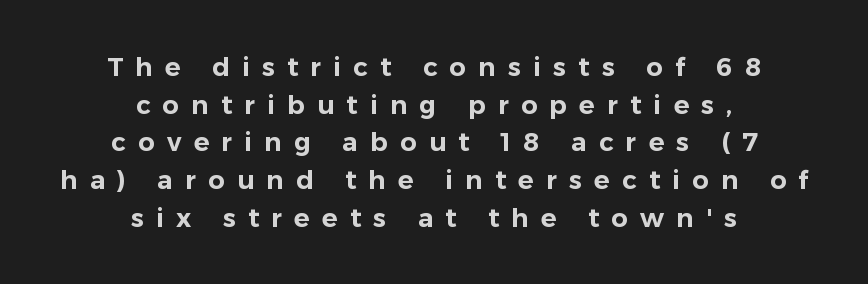
{"italic": "no", "underline": "no", "align": "center", "line_spacing": "normal", "line_spacing_ratio": 1.45, "letter_spacing": "wide", "letter_spacing_em": 0.47, "glyph_px": 26}
